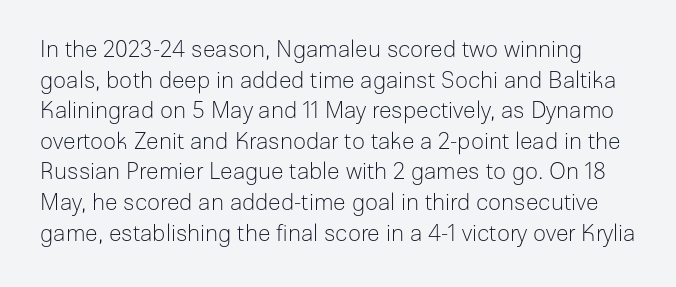
The image shows 23 px text type, upright; set normal line spacing (1.33x), normal letter spacing, not underlined.
